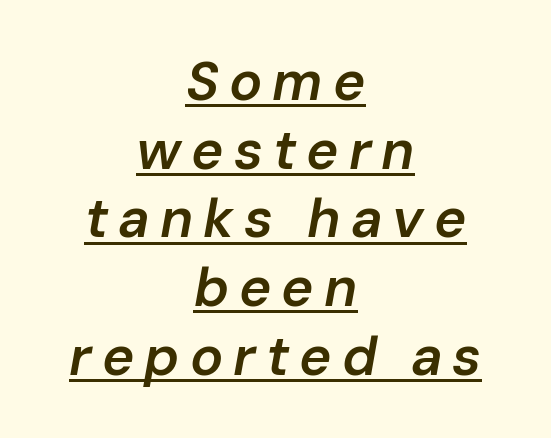
The image shows 55 px semibold type, italic (leaning right); set centered, normal line spacing (1.25x), underlined; low stroke contrast and a medium x-height.
